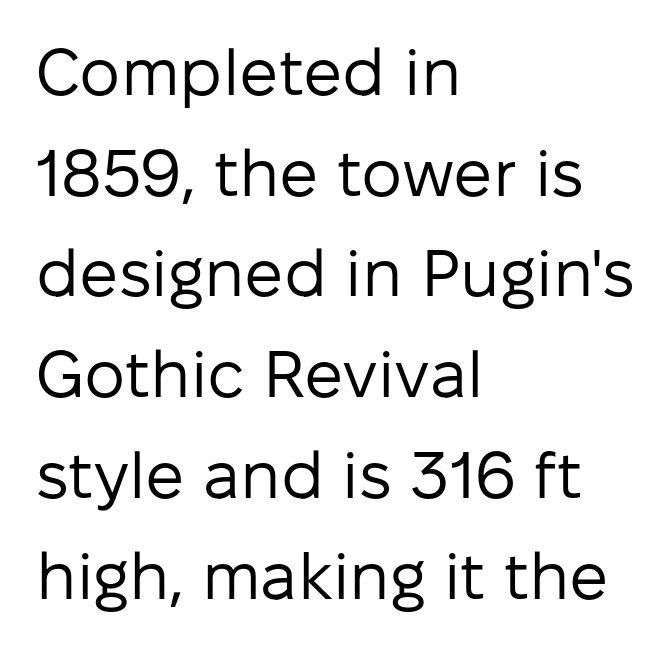
{"serif": "no", "italic": "no", "bold": "no", "weight": "regular", "width": "normal", "stroke_contrast": "low", "x_height": "medium", "monospaced": "no", "underline": "no", "align": "left", "line_spacing": "normal", "line_spacing_ratio": 1.55, "letter_spacing": "normal", "letter_spacing_em": 0.0, "glyph_px": 65}
